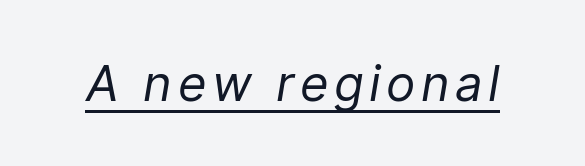
{"italic": "yes", "lean": "right", "slant_degrees": 9, "bold": "no", "weight": "regular", "width": "normal", "stroke_contrast": "low", "x_height": "medium", "monospaced": "no", "underline": "yes", "glyph_px": 49}
